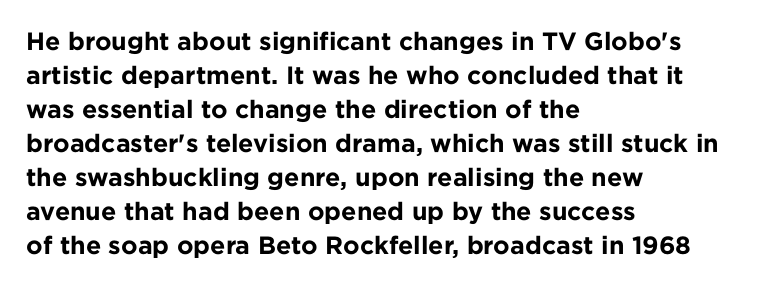
Q: Is the text bold? A: Yes.
Q: Is the text italic (slanted)? A: No, it is upright.
Q: Is the text underlined? A: No.
Q: How is the paragraph aligned? A: Left-aligned.
Q: Is the spacing between letters normal or unusually wide? A: Normal.
Q: Is the spacing between lines tight, normal or loose? A: Normal.
